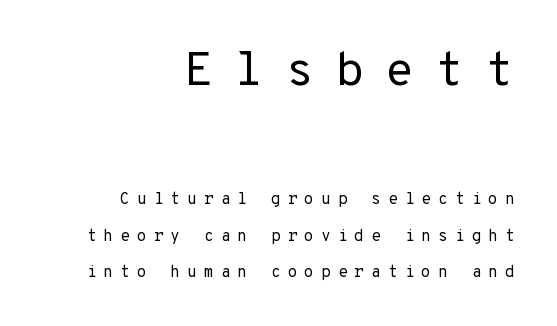
The image shows 48 px regular-weight sans-serif type, upright; set right-aligned, loose line spacing (2.27x), unusually wide letter spacing (+0.43 em), not underlined; the first (top) block is 3.0x larger; low stroke contrast and a medium x-height.
